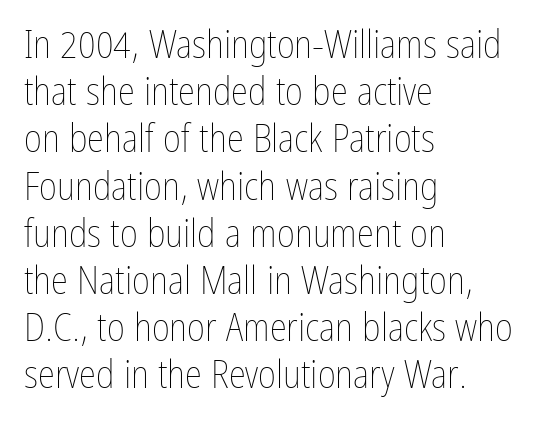
{"italic": "no", "bold": "no", "weight": "thin", "width": "condensed", "stroke_contrast": "low", "x_height": "medium", "monospaced": "no", "underline": "no", "align": "left", "line_spacing_ratio": 1.21, "letter_spacing": "normal", "letter_spacing_em": 0.0, "glyph_px": 39}
